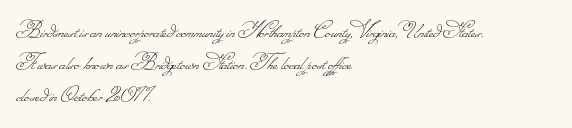
Q: Is the text bold? A: No.
Q: Is the text underlined? A: No.
Q: How is the paragraph aligned? A: Left-aligned.
Q: Is the spacing between letters normal or unusually wide? A: Normal.
Q: Is the spacing between lines tight, normal or loose? A: Normal.
